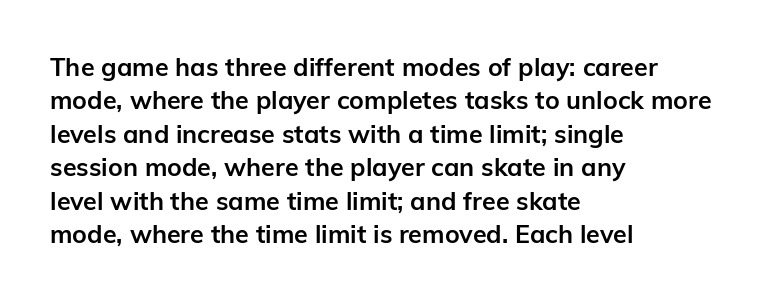
{"italic": "no", "bold": "yes", "underline": "no", "align": "left", "line_spacing": "normal", "line_spacing_ratio": 1.34, "letter_spacing": "normal", "letter_spacing_em": 0.0, "glyph_px": 25}
